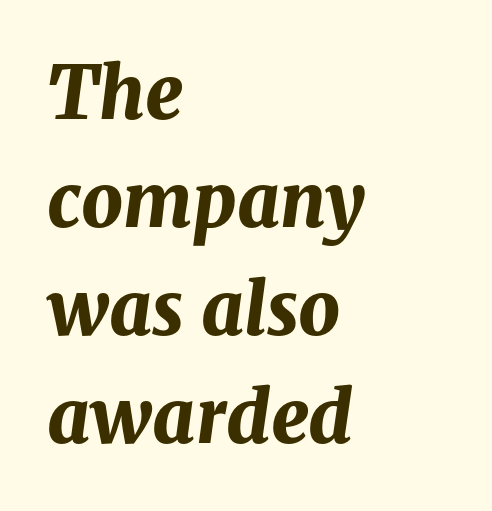
The image shows 73 px bold type, italic (leaning right); set left-aligned, normal line spacing (1.48x), normal letter spacing, not underlined; medium stroke contrast and a medium x-height.
